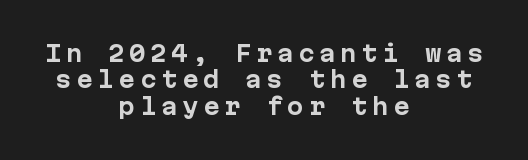
{"italic": "no", "bold": "yes", "underline": "no", "align": "center", "line_spacing_ratio": 1.2, "letter_spacing": "wide", "letter_spacing_em": 0.21, "glyph_px": 22}
